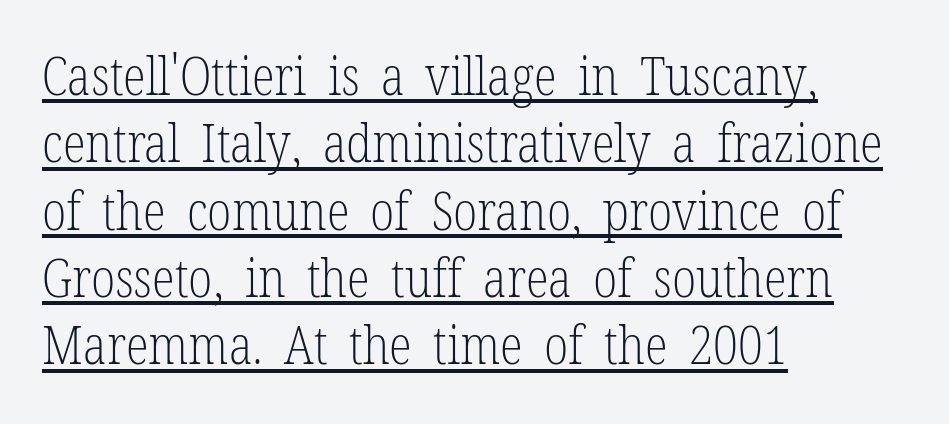
{"serif": "yes", "italic": "no", "bold": "no", "weight": "light", "width": "condensed", "stroke_contrast": "low", "x_height": "medium", "monospaced": "no", "underline": "yes", "align": "left", "line_spacing": "normal", "line_spacing_ratio": 1.27, "letter_spacing": "normal", "letter_spacing_em": 0.0, "glyph_px": 53}
